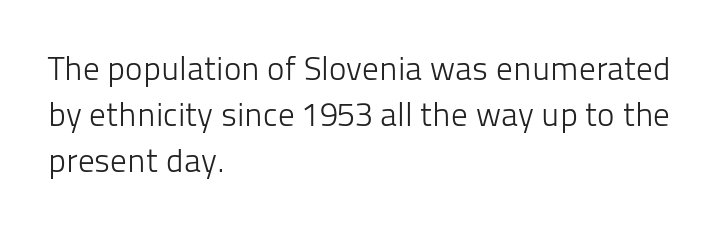
The image shows 33 px light sans-serif type, upright; set left-aligned, normal line spacing (1.39x), normal letter spacing, not underlined; low stroke contrast and a medium x-height.
